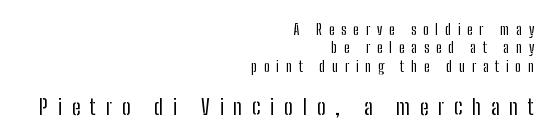
Q: Is the text bold? A: No.
Q: Is the text italic (slanted)? A: No, it is upright.
Q: Is the text underlined? A: No.
Q: How is the paragraph aligned? A: Right-aligned.
Q: Is the spacing between letters normal or unusually wide? A: Unusually wide.
Q: Which block of text is set in a larger size, the first (top) or the second (bottom)? A: The second (bottom) one.
